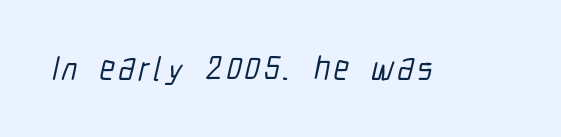
{"serif": "no", "width": "condensed", "stroke_contrast": "low", "x_height": "medium", "monospaced": "no", "underline": "no", "glyph_px": 34}
